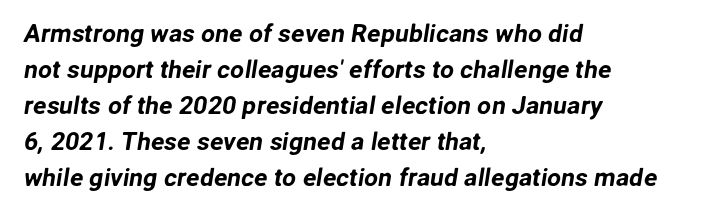
The image shows 25 px text type; set left-aligned, normal line spacing (1.44x), normal letter spacing, not underlined.
